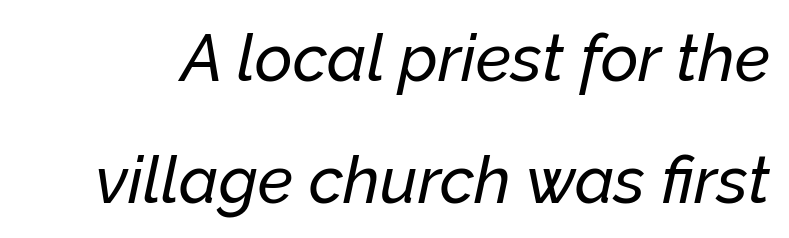
Q: Is the text italic (slanted)? A: Yes, it leans right by about 12 degrees.
Q: Is the text underlined? A: No.
Q: Is the spacing between letters normal or unusually wide? A: Normal.
Q: Width (condensed, normal, or wide)? A: Normal.
Q: Stroke contrast? A: Low.
Q: x-height? A: Medium.
Q: Monospaced? A: No.
